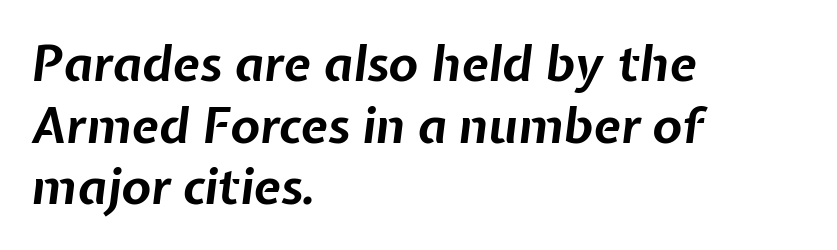
Q: Is the text bold? A: Yes.
Q: Is the text italic (slanted)? A: Yes, it leans right by about 7 degrees.
Q: Is the text underlined? A: No.
Q: How is the paragraph aligned? A: Left-aligned.
Q: Is the spacing between letters normal or unusually wide? A: Normal.
Q: Is the spacing between lines tight, normal or loose? A: Normal.
Q: Width (condensed, normal, or wide)? A: Normal.
Q: Stroke contrast? A: Low.
Q: x-height? A: Medium.
Q: Monospaced? A: No.
